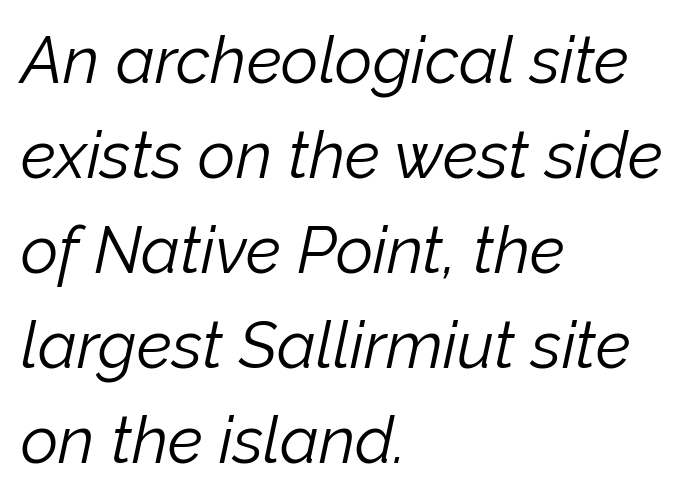
Is the type slanted? Yes — the strokes lean at a clear angle. The baseline area is clear. Spacing verdict: proportional, widths tailored to each character. Whoever set this chose a conventional vertical rhythm. The rendering anchors every line to the left-hand side. This rendering leaves character spacing at its baseline value.
